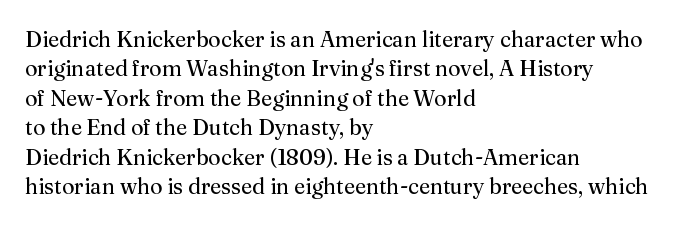
The image shows 22 px text type, upright; set left-aligned, normal line spacing (1.34x), normal letter spacing, not underlined.
